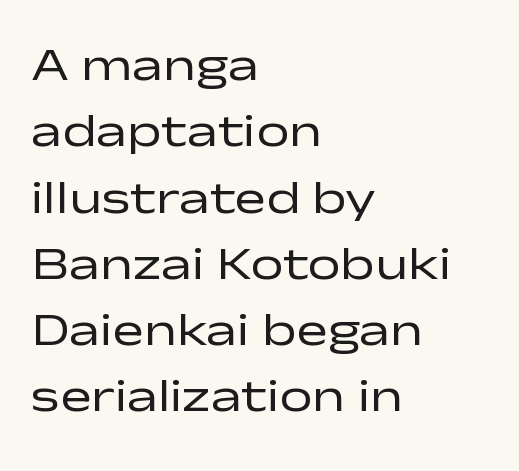
{"serif": "no", "italic": "no", "bold": "no", "weight": "regular", "width": "wide", "stroke_contrast": "low", "x_height": "medium", "monospaced": "no", "underline": "no", "align": "left", "line_spacing": "normal", "line_spacing_ratio": 1.41, "letter_spacing": "normal", "letter_spacing_em": 0.0, "glyph_px": 47}
